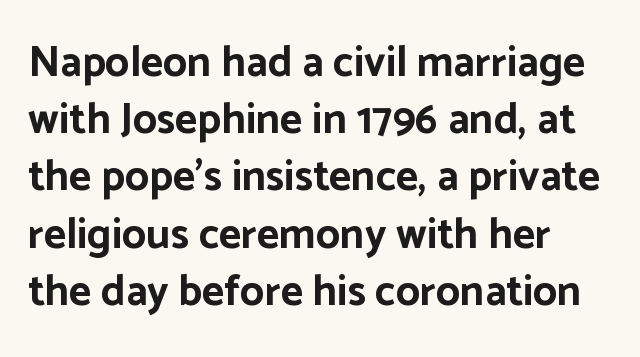
The image shows 43 px bold sans-serif type, upright; set left-aligned, normal line spacing (1.33x), normal letter spacing, not underlined; low stroke contrast and a medium x-height.
